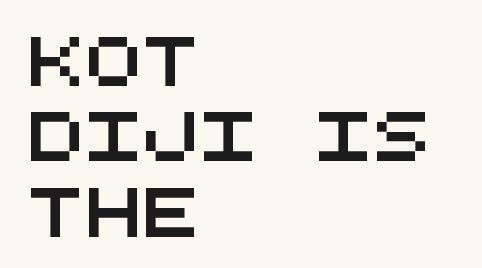
{"serif": "no", "width": "wide", "stroke_contrast": "medium", "x_height": "large", "monospaced": "yes", "underline": "no", "align": "left", "line_spacing": "normal", "line_spacing_ratio": 1.57, "letter_spacing": "normal", "letter_spacing_em": 0.0, "glyph_px": 48}
